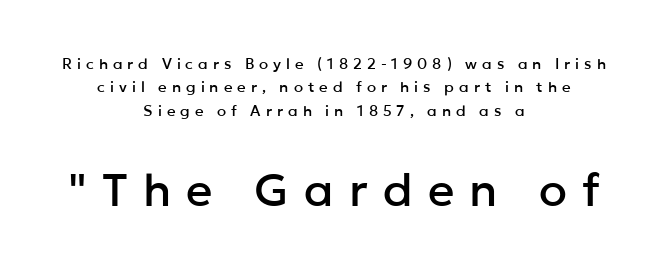
The tracking reads as deliberately expanded to a designer's eye. Descenders are the only things crossing below the line. Block two is the big one; block one sits smaller above it. Where is the straight margin? There isn't one; the lines are centered. Here the designer chose a conventional face with non-uniform glyph widths.
